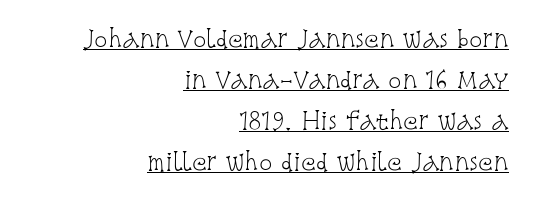
{"italic": "no", "bold": "no", "underline": "yes", "align": "right", "line_spacing_ratio": 1.86, "letter_spacing": "normal", "letter_spacing_em": 0.0, "glyph_px": 22}
